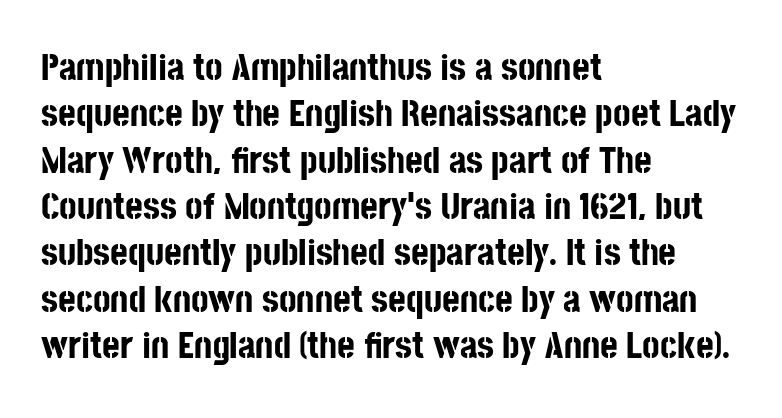
The image shows 38 px bold, condensed sans-serif type, upright; set left-aligned, line spacing 1.22x, normal letter spacing, not underlined; low stroke contrast and a large x-height.
